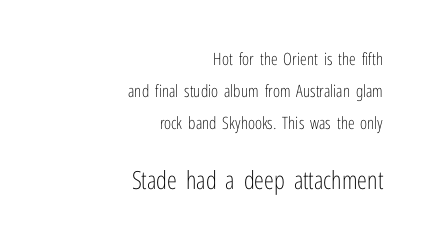
Which margin do the lines hug? The right one — the left edge is uneven. The strokes carry an ordinary text weight at most. The horizontal fit of the characters is conventional and even. Two sizes are in play, and the larger belongs to the second block. The space directly below the letters is spotless.
